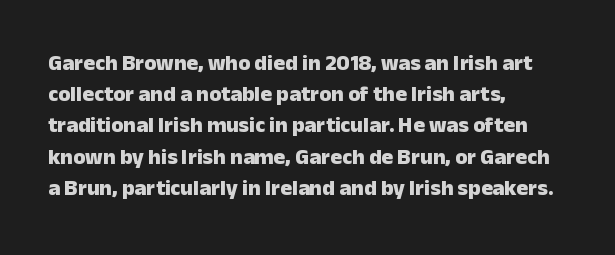
{"italic": "no", "bold": "yes", "underline": "no", "align": "left", "line_spacing": "normal", "line_spacing_ratio": 1.42, "letter_spacing": "normal", "letter_spacing_em": 0.0, "glyph_px": 22}
